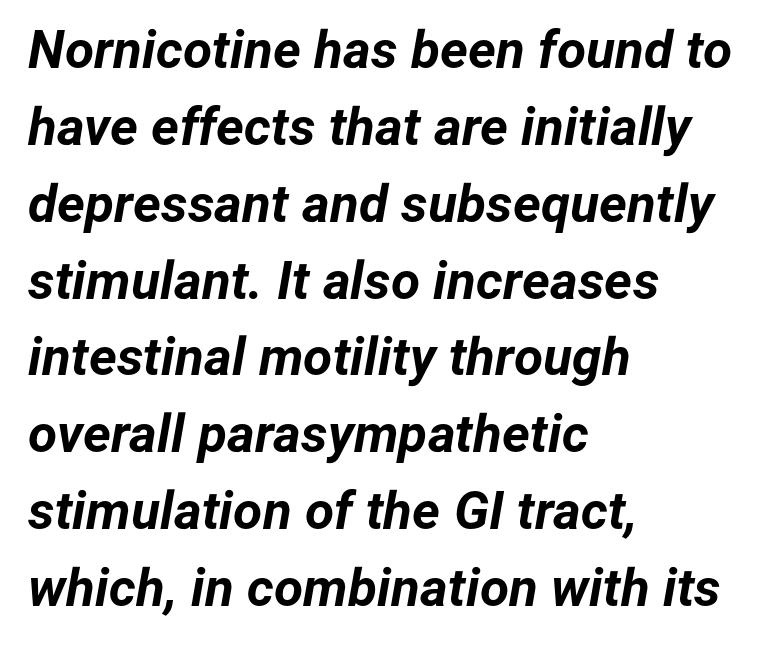
Is the block centered? No — it sits flush against the left margin. Proportional: the letters do not fall into vertical columns. The rendering keeps characters at their native spacing. Beneath every word, the page is bare.
